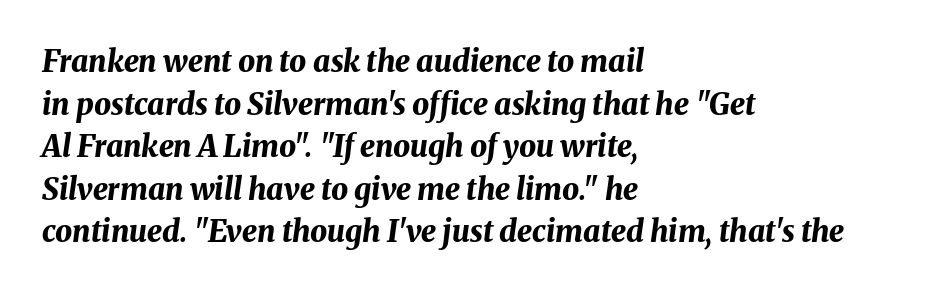
Q: Is the text bold? A: Yes.
Q: Is the text italic (slanted)? A: Yes, it leans right by about 8 degrees.
Q: Is the text underlined? A: No.
Q: How is the paragraph aligned? A: Left-aligned.
Q: Is the spacing between letters normal or unusually wide? A: Normal.
Q: Is the spacing between lines tight, normal or loose? A: Normal.
Q: Width (condensed, normal, or wide)? A: Normal.
Q: Stroke contrast? A: Medium.
Q: x-height? A: Medium.
Q: Monospaced? A: No.
